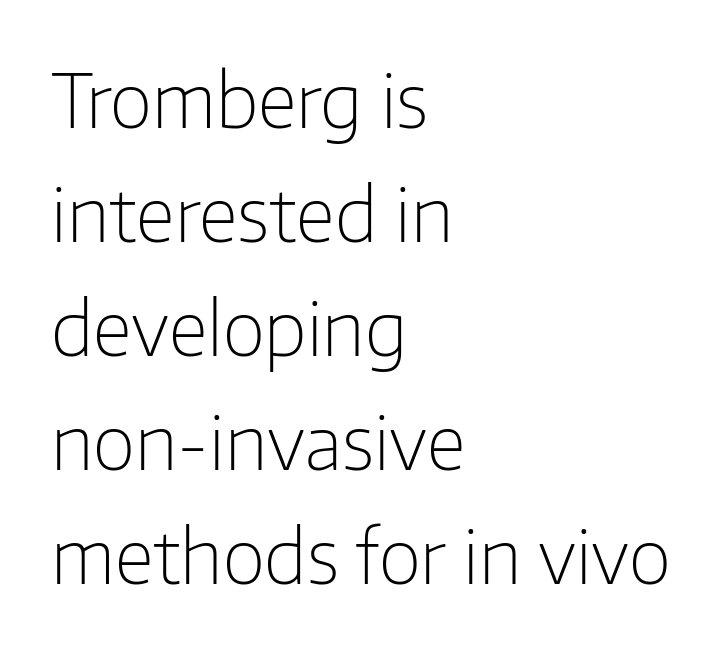
Q: Is the text bold? A: No.
Q: Is the text italic (slanted)? A: No, it is upright.
Q: Is the typeface a serif or a sans-serif typeface? A: Sans-serif.
Q: Is the text underlined? A: No.
Q: How is the paragraph aligned? A: Left-aligned.
Q: Is the spacing between letters normal or unusually wide? A: Normal.
Q: Is the spacing between lines tight, normal or loose? A: Normal.
Q: Width (condensed, normal, or wide)? A: Normal.
Q: Stroke contrast? A: Low.
Q: x-height? A: Medium.
Q: Monospaced? A: No.
